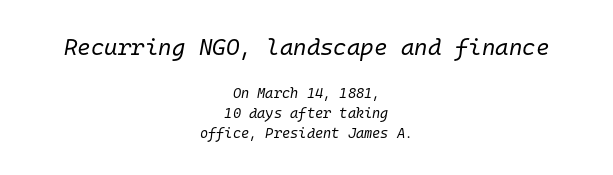
Short note: letters normally spaced. Italic: yes, the glyphs are oblique. Visually, the top section dominates because its glyphs are scaled up. Leftover space on each line is divided equally before and after the words.
